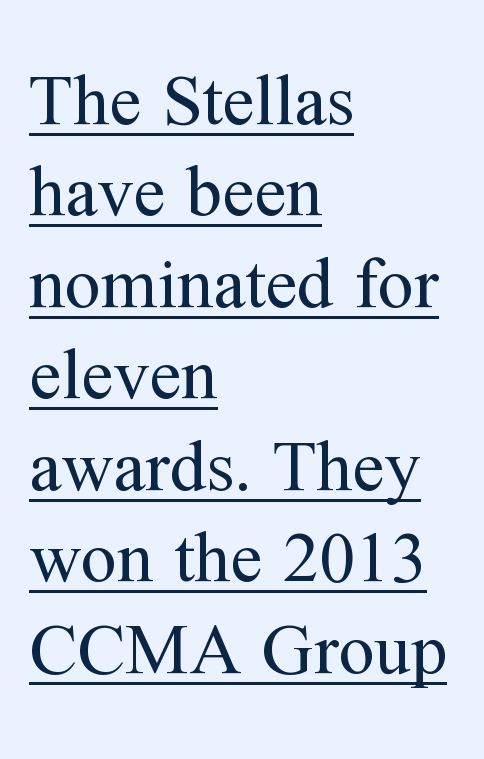
One-word summary of the alignment: left. The specimen reads as upright at a glance. The rendering uses the underline text-decoration. Here the designer chose a conventional face with non-uniform glyph widths.
